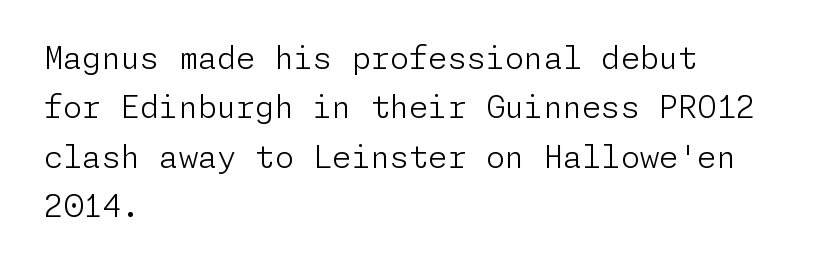
The image shows 31 px light sans-serif type, upright; set left-aligned, normal line spacing (1.59x), normal letter spacing, not underlined; low stroke contrast and a medium x-height.
